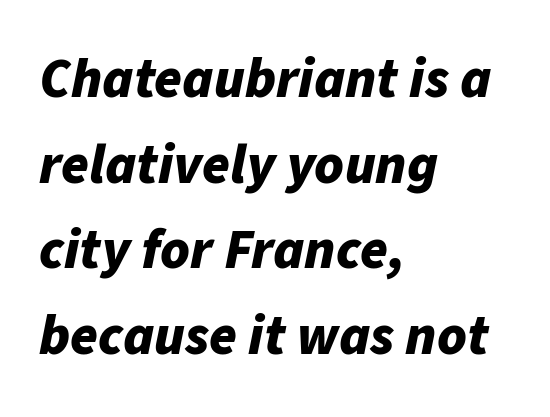
Q: Is the text bold? A: Yes.
Q: Is the text italic (slanted)? A: Yes, it leans right by about 11 degrees.
Q: Is the text underlined? A: No.
Q: How is the paragraph aligned? A: Left-aligned.
Q: Is the spacing between letters normal or unusually wide? A: Normal.
Q: Is the spacing between lines tight, normal or loose? A: Normal.
Q: Width (condensed, normal, or wide)? A: Normal.
Q: Stroke contrast? A: Low.
Q: x-height? A: Medium.
Q: Monospaced? A: No.
